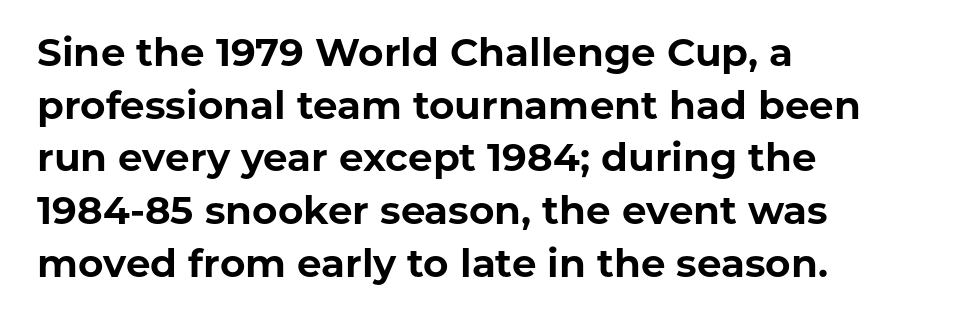
The image shows 39 px bold sans-serif type, upright; set left-aligned, normal line spacing (1.35x), normal letter spacing, not underlined; low stroke contrast and a medium x-height.
